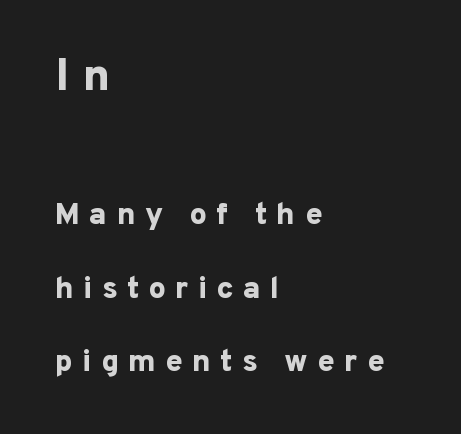
The image shows 46 px bold sans-serif type, upright; set left-aligned, loose line spacing (2.36x), unusually wide letter spacing (+0.3 em), not underlined; the first (top) block is 1.48x larger; low stroke contrast and a medium x-height.
